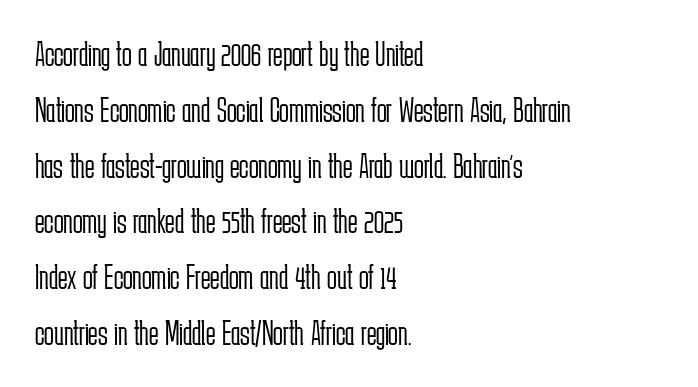
{"serif": "no", "italic": "no", "bold": "no", "weight": "light", "width": "condensed", "stroke_contrast": "low", "x_height": "medium", "monospaced": "no", "underline": "no", "align": "left", "line_spacing": "normal", "line_spacing_ratio": 1.55, "letter_spacing": "normal", "letter_spacing_em": 0.0, "glyph_px": 36}
